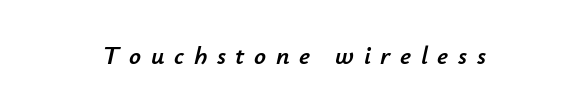
{"italic": "yes", "lean": "right", "slant_degrees": 12, "underline": "no", "letter_spacing": "wide", "letter_spacing_em": 0.37, "glyph_px": 26}
